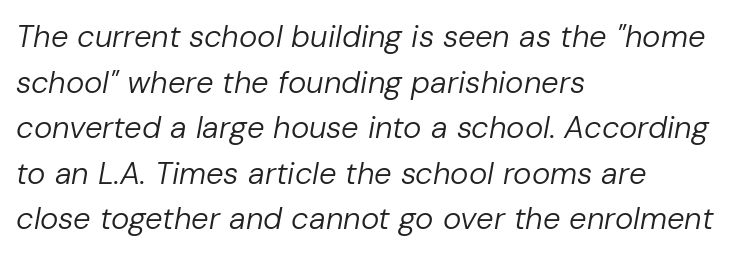
The image shows 31 px regular-weight type, italic (leaning right); set left-aligned, normal line spacing (1.47x), normal letter spacing, not underlined; low stroke contrast and a medium x-height.
